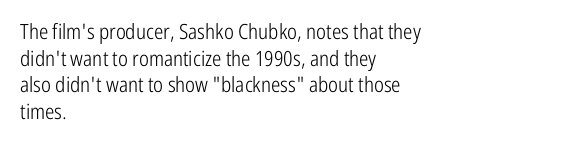
Summary of weight: not heavy and not bold. The vertical gap from one line to the next is medium. The type is set solid horizontally, with unmodified tracking. No italicization has been applied; the sample stays upright. The paragraph shown leans on its left margin. The gap between lines stays unmarked.
